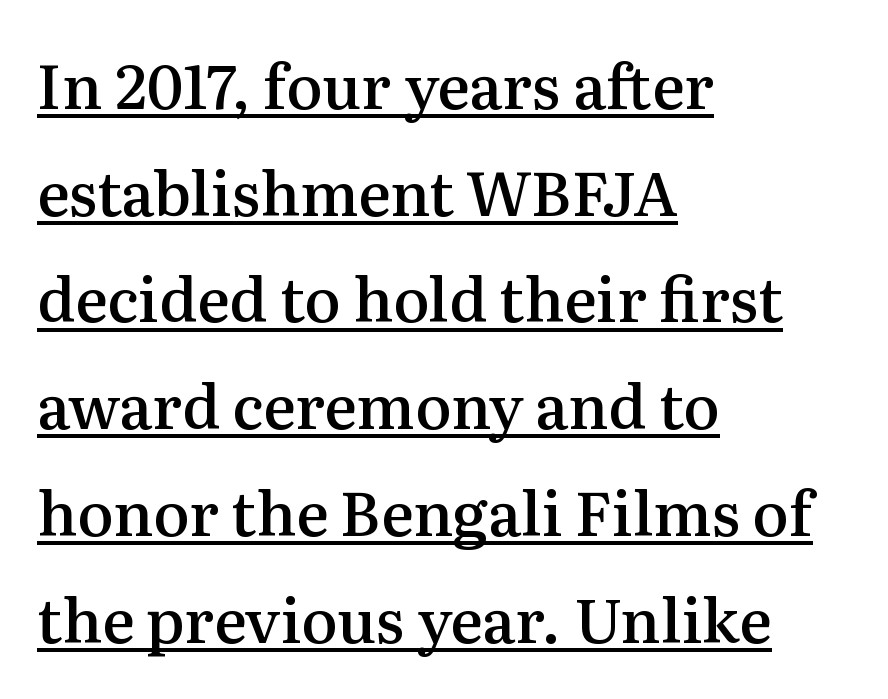
Q: Is the text bold? A: Semi-bold.
Q: Is the text italic (slanted)? A: No, it is upright.
Q: Is the typeface a serif or a sans-serif typeface? A: Serif.
Q: Is the text underlined? A: Yes.
Q: How is the paragraph aligned? A: Left-aligned.
Q: Is the spacing between letters normal or unusually wide? A: Normal.
Q: Width (condensed, normal, or wide)? A: Normal.
Q: Stroke contrast? A: Medium.
Q: x-height? A: Medium.
Q: Monospaced? A: No.
